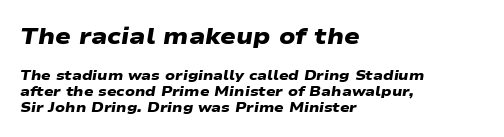
Each word holds together tightly as a unit, with standard inter-letter gaps. The rendering uses a small line-height, squeezing the rows. The rendering uses a bold face; every stroke is thick and dark. Each line starts at the same left margin while the right side varies.
